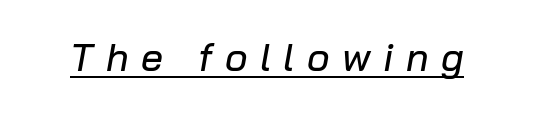
Q: Is the text italic (slanted)? A: Yes, it leans right by about 10 degrees.
Q: Is the text underlined? A: Yes.
Q: Is the spacing between letters normal or unusually wide? A: Unusually wide.
Q: Width (condensed, normal, or wide)? A: Normal.
Q: Stroke contrast? A: Low.
Q: x-height? A: Medium.
Q: Monospaced? A: No.
